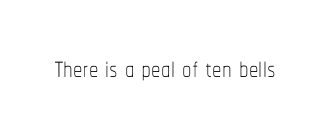
{"italic": "no", "bold": "no", "weight": "thin", "width": "condensed", "stroke_contrast": "low", "x_height": "medium", "monospaced": "no", "underline": "no", "letter_spacing": "normal", "letter_spacing_em": 0.0, "glyph_px": 38}
